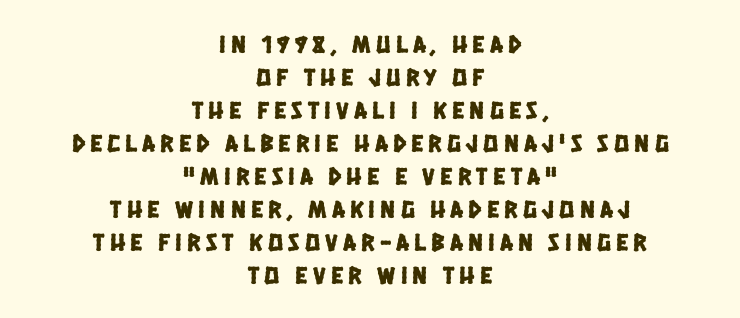
Letters rest on an invisible, unmarked baseline. Look at the tracking — it's clearly loosened, letters drifting apart. This sample is center-justified, so both line endings float freely. Honestly, the row spacing looks completely unremarkable.
